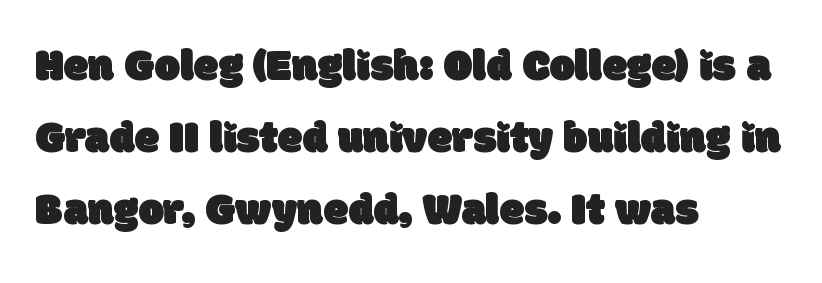
The image shows 45 px sans-serif type; set left-aligned, normal line spacing (1.6x), normal letter spacing, not underlined; low stroke contrast and a large x-height.
